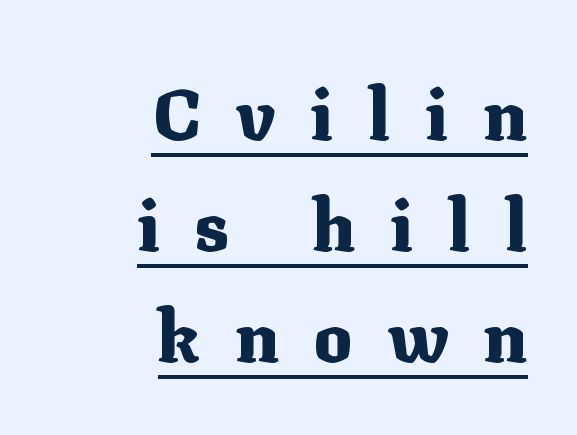
{"serif": "yes", "italic": "no", "bold": "yes", "weight": "heavy", "width": "normal", "stroke_contrast": "medium", "x_height": "medium", "monospaced": "no", "underline": "yes", "align": "right", "line_spacing": "normal", "line_spacing_ratio": 1.54, "letter_spacing": "wide", "letter_spacing_em": 0.48, "glyph_px": 72}
